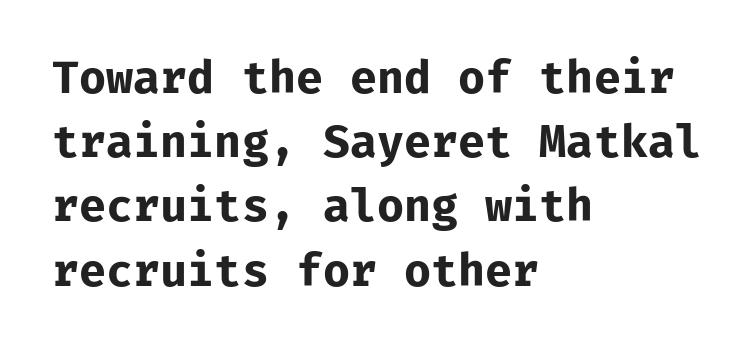
{"serif": "no", "italic": "no", "bold": "yes", "weight": "bold", "width": "normal", "stroke_contrast": "low", "x_height": "medium", "monospaced": "yes", "underline": "no", "align": "left", "line_spacing": "normal", "line_spacing_ratio": 1.46, "letter_spacing": "normal", "letter_spacing_em": 0.0, "glyph_px": 44}
